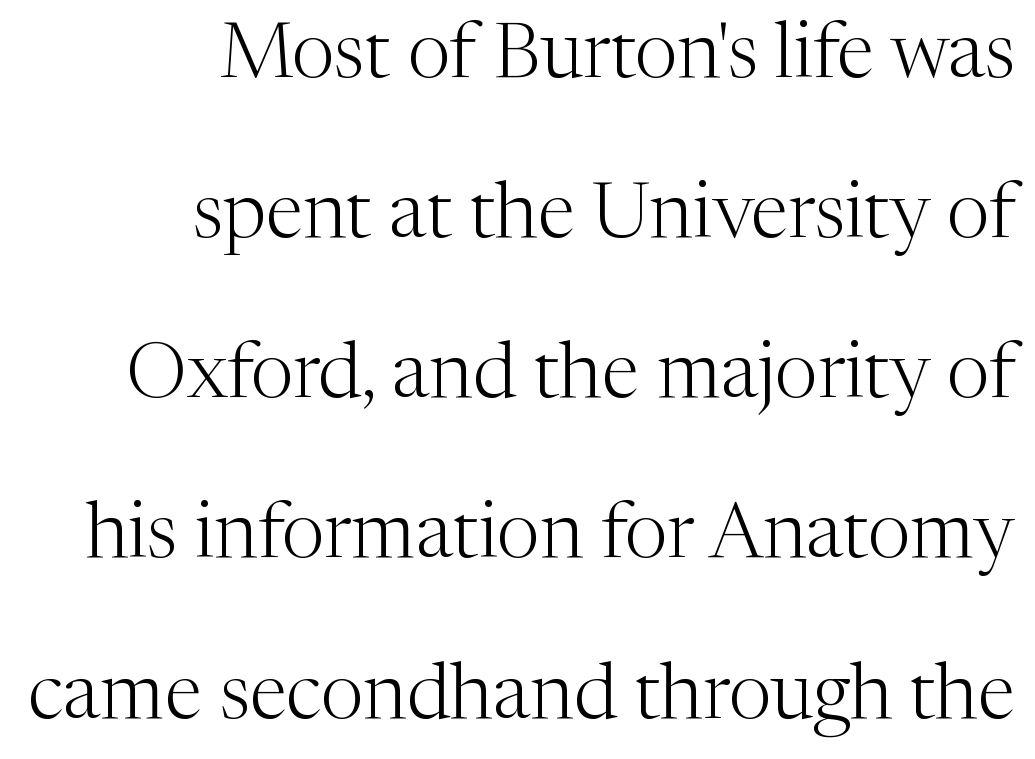
{"serif": "yes", "italic": "no", "bold": "no", "weight": "light", "width": "normal", "stroke_contrast": "medium", "x_height": "medium", "monospaced": "no", "underline": "no", "align": "right", "line_spacing": "loose", "line_spacing_ratio": 2.08, "letter_spacing": "normal", "letter_spacing_em": 0.0, "glyph_px": 77}
